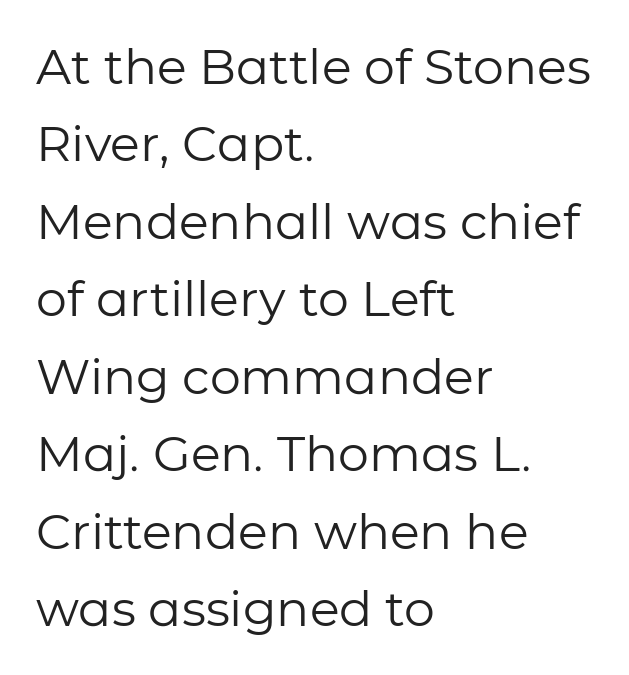
{"serif": "no", "italic": "no", "bold": "no", "weight": "regular", "width": "normal", "stroke_contrast": "low", "x_height": "medium", "monospaced": "no", "underline": "no", "align": "left", "line_spacing": "normal", "line_spacing_ratio": 1.58, "letter_spacing": "normal", "letter_spacing_em": 0.0, "glyph_px": 49}
